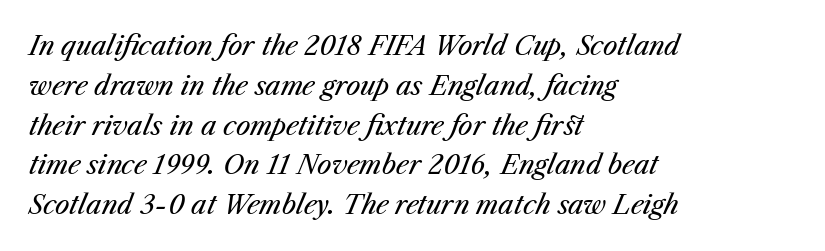
This is oblique type, the kind used for emphasis or titles. Short and long lines alike share a common starting point at left. Nobody touched the tracking dial on this one. Check under the words: just untouched page. Is there much room between lines? A standard amount, neither cramped nor airy.
